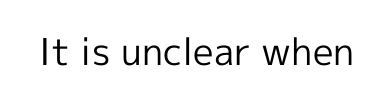
Letterform terminals end flat and unadorned throughout the passage. Every stem runs plumb, perpendicular to the baseline. Spacing between characters is what you'd get straight out of the box. Heaviness? Minimal to ordinary, like unemphasized prose.
